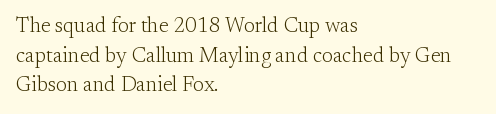
Q: Is the text bold? A: No.
Q: Is the text italic (slanted)? A: No, it is upright.
Q: Is the text underlined? A: No.
Q: How is the paragraph aligned? A: Left-aligned.
Q: Is the spacing between letters normal or unusually wide? A: Normal.
Q: Is the spacing between lines tight, normal or loose? A: Normal.
